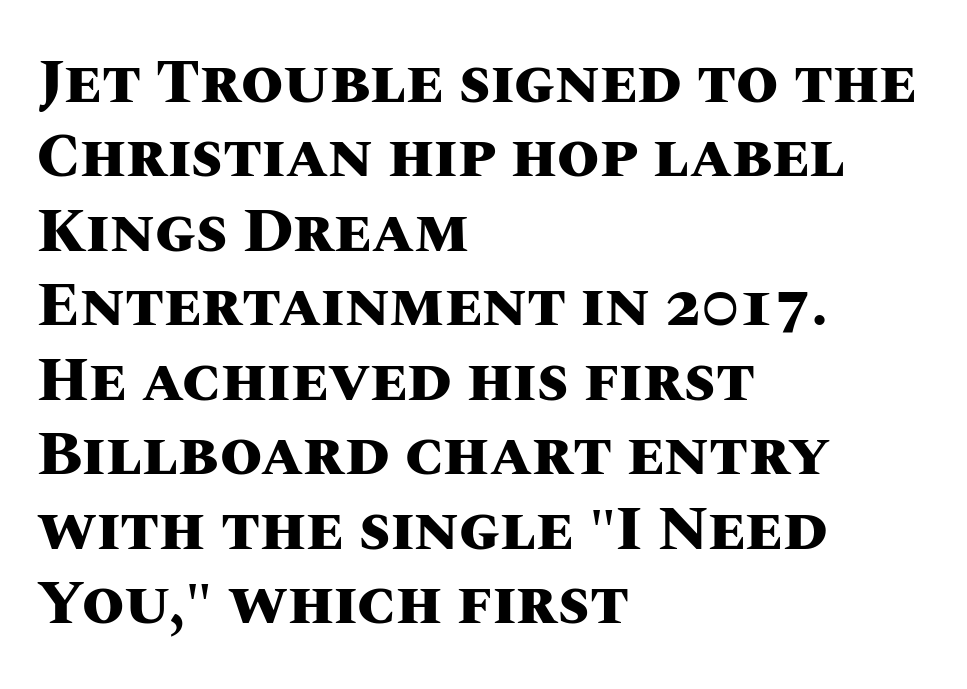
The letters are bold, with thick, heavy strokes. Short note: letters normally spaced. Style check: upright. The specimen omits any rule beneath the text block's lines. Proportional: the letters do not fall into vertical columns.
